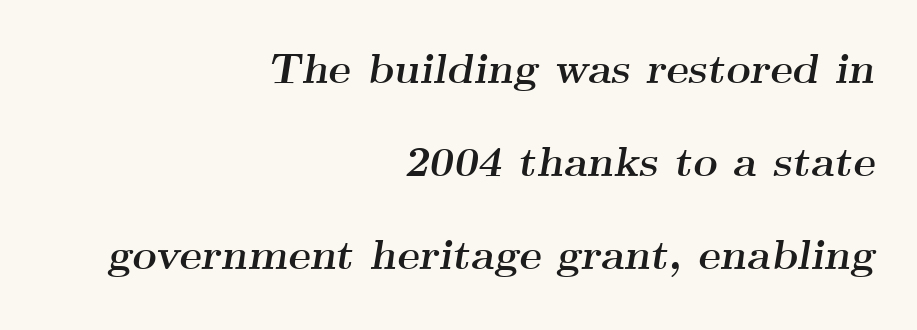
The image shows 42 px semibold, wide serif type, italic (leaning right); set right-aligned, loose line spacing (2.22x), normal letter spacing, not underlined; medium stroke contrast and a small x-height.
